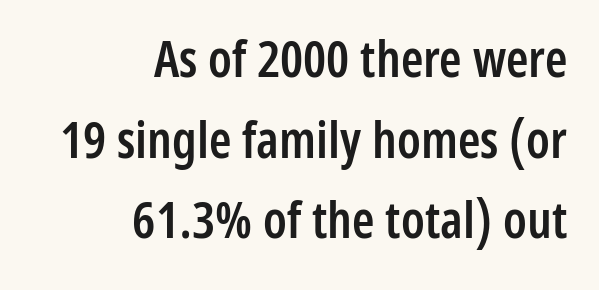
Do the characters align in a grid? No, the font is proportional. Moderately thickened strokes mark this as semibold type. Notice how the stems are strictly vertical — no italics here. Underline: absent.
